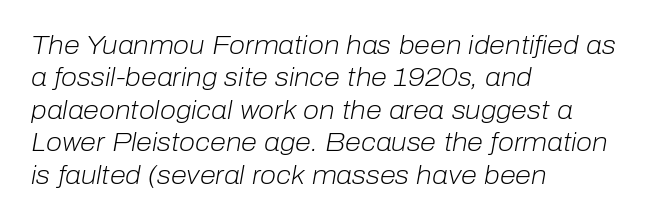
The image shows 26 px text type, italic (leaning right); set left-aligned, normal line spacing (1.25x), normal letter spacing, not underlined.
